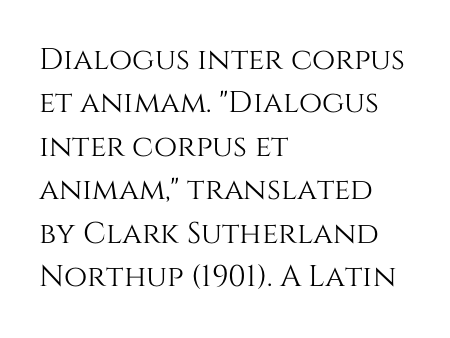
Q: Is the text italic (slanted)? A: No, it is upright.
Q: Is the text underlined? A: No.
Q: How is the paragraph aligned? A: Left-aligned.
Q: Is the spacing between letters normal or unusually wide? A: Normal.
Q: Is the spacing between lines tight, normal or loose? A: Normal.
Q: Width (condensed, normal, or wide)? A: Normal.
Q: Stroke contrast? A: Medium.
Q: x-height? A: Large.
Q: Monospaced? A: No.
